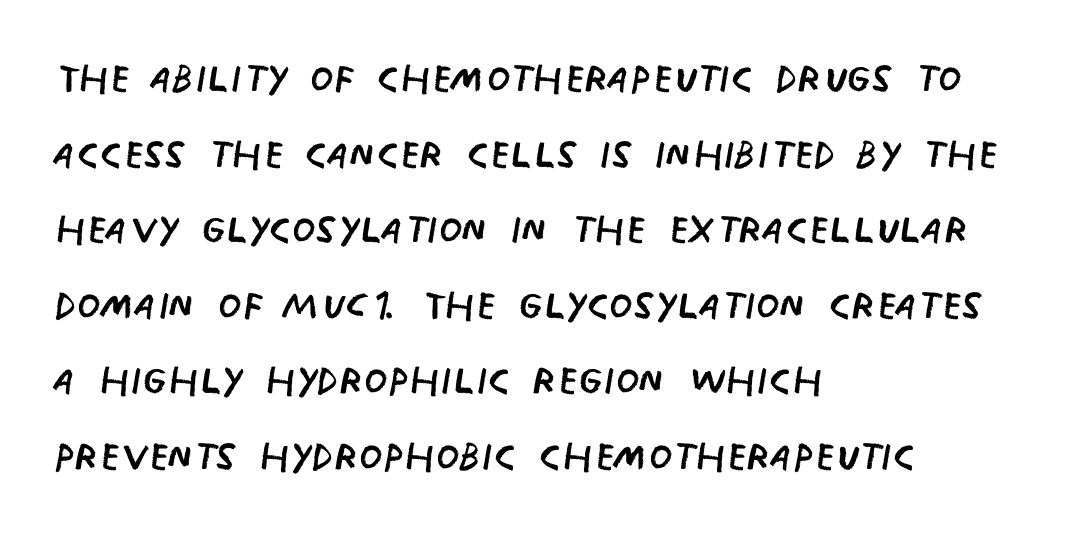
Descender tails drop into unmarked territory. Heaviness? Minimal to ordinary, like unemphasized prose. Letterform terminals end flat and unadorned throughout the passage. The lines sit at an ordinary, default distance from one another. You could not count columns in this text — the font is proportionally spaced.
